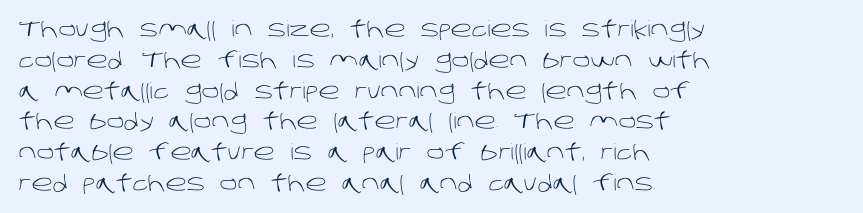
Glance below the letters and you will spot only blank space. Vertical spacing — default. Spacing between characters is what you'd get straight out of the box. Does the copy run flush right? No — it runs flush left. The typeface has the unassuming heft of standard copy or less.
